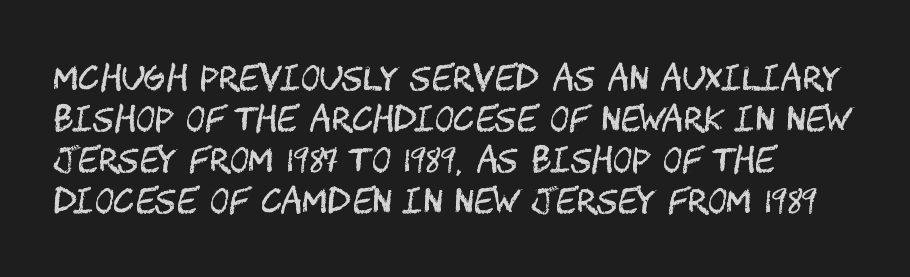
The specimen omits any rule beneath the text block's lines. The font's upright variant was chosen for this text. The typesetting does not lean heavy: it is not bold. Each letter's strokes conclude bluntly, with no projecting serifs. The rag falls on the right side of this text block.
